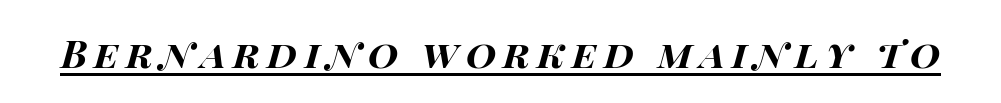
The image shows 39 px bold, wide type, italic (leaning right); set underlined; high stroke contrast and a large x-height.
